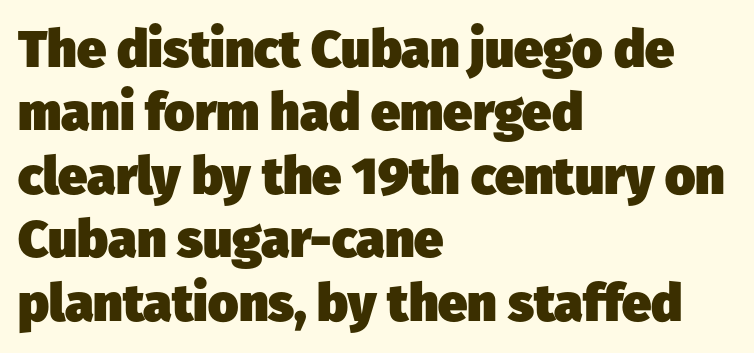
Notice how thick the strokes are: this is what a full bold looks like. Short note: letters normally spaced. Quick note: underline off. A typesetter would call this proportional, since set widths differ per character. Unlike a traditional serif, this face leaves its strokes unadorned.
